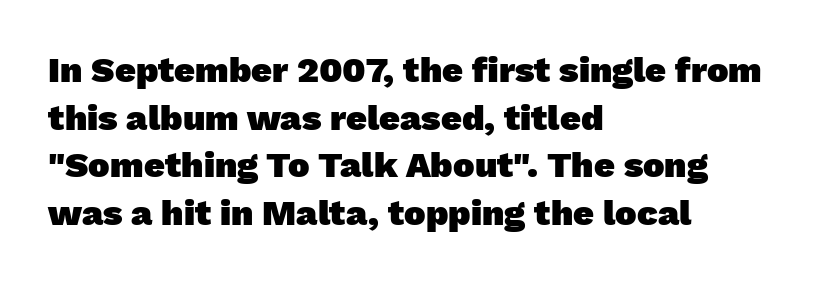
The passage shown is emphatically bold. A typesetter would call this zero additional tracking. Evenly set lines give the paragraph a standard silhouette. Proportional: the letters do not fall into vertical columns.
